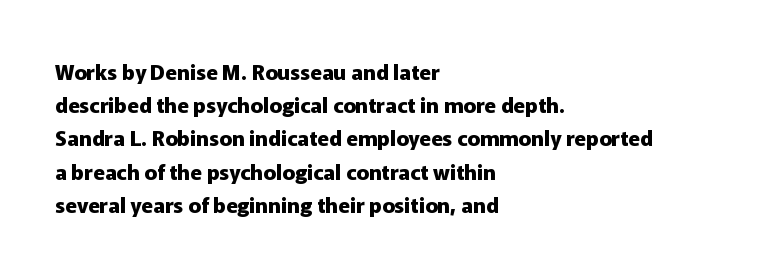
The font is running at its bold setting. Letters rest on an invisible, unmarked baseline. Students, note that the glyphs here touch the page at normal intervals. The rendering anchors every line to the left-hand side.
